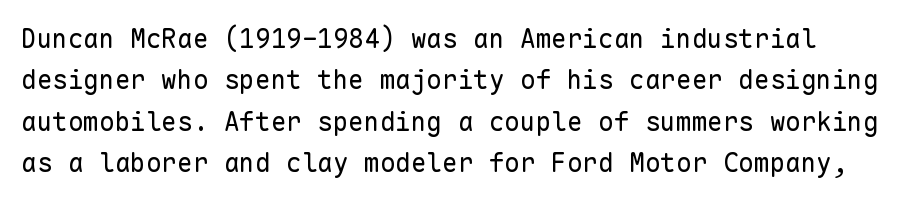
{"italic": "no", "bold": "no", "underline": "no", "line_spacing": "normal", "line_spacing_ratio": 1.59, "letter_spacing": "normal", "letter_spacing_em": 0.0, "glyph_px": 26}
